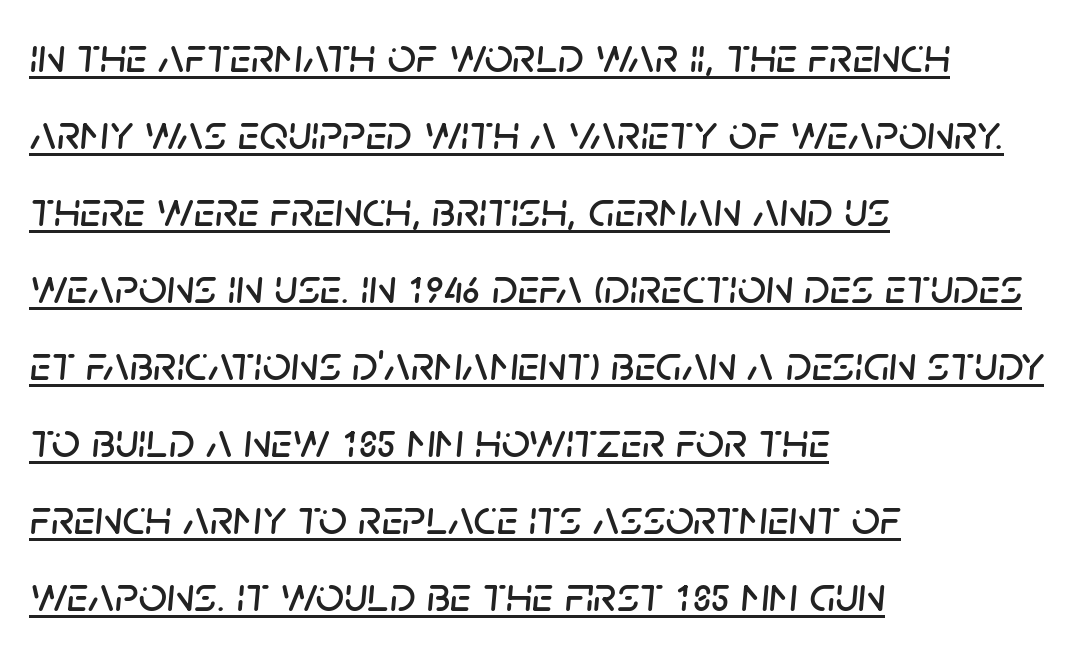
{"italic": "yes", "lean": "right", "slant_degrees": 5, "width": "normal", "stroke_contrast": "low", "x_height": "large", "monospaced": "no", "underline": "yes", "align": "left", "line_spacing": "normal", "line_spacing_ratio": 1.54, "letter_spacing": "normal", "letter_spacing_em": 0.0, "glyph_px": 50}
